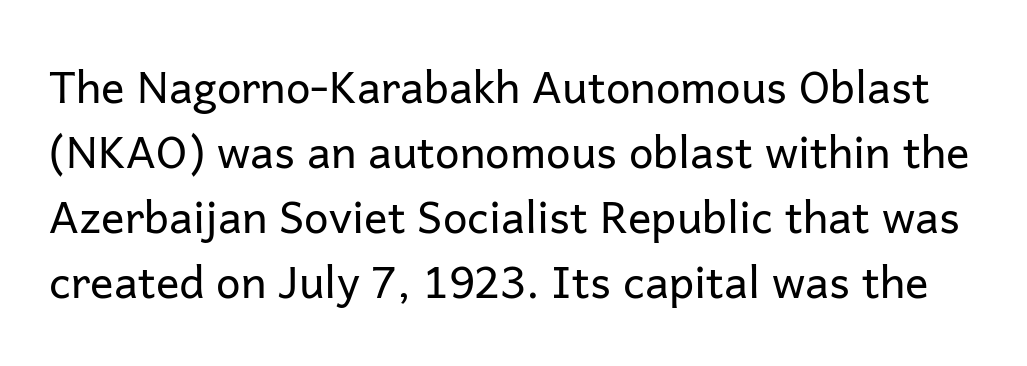
The passage shown is typed in a proportional face where columns would drift. Type style note: lacks serifs. Vertical stems look standard width or narrower in stroke. Glyph-to-glyph distance matches everyday printed text. Quick note: not italic, upright. The rendering uses a moderate line-height, typical for paragraphs.
